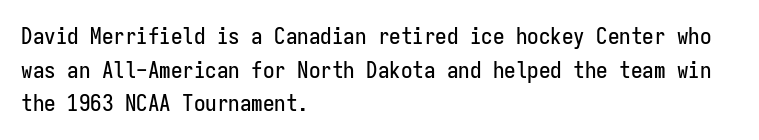
{"italic": "no", "underline": "no", "align": "left", "line_spacing": "normal", "line_spacing_ratio": 1.46, "letter_spacing": "normal", "letter_spacing_em": 0.0, "glyph_px": 23}
